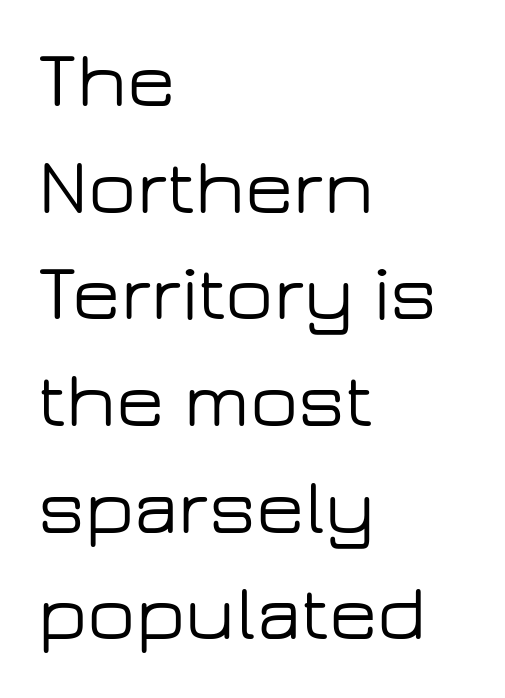
{"serif": "no", "italic": "no", "width": "wide", "stroke_contrast": "low", "x_height": "medium", "monospaced": "no", "underline": "no", "align": "left", "line_spacing": "normal", "line_spacing_ratio": 1.35, "letter_spacing": "normal", "letter_spacing_em": 0.0, "glyph_px": 79}
